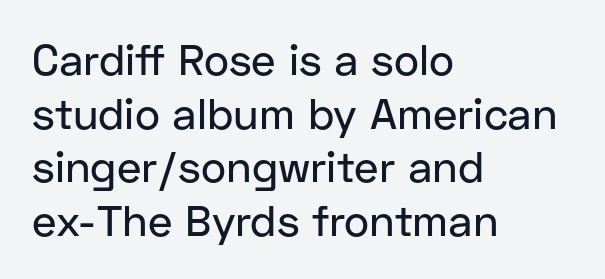
This block has exactly the height ordinary leading produces. Regarding serifs, this sample does without them. This is roman type, the default non-slanted kind. Only glyphs here, with clear space below each row.
